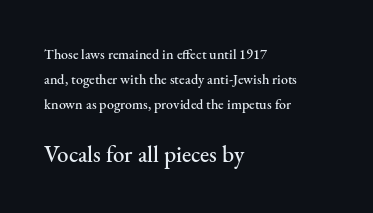
Standard letterfit; no display-style spreading of the glyphs. Decoration check: the copy has no underline. Designer's note — italics off, roman on. Reading down the block, your eye returns to a fixed left position each line. Bigger letters appear in the bottom chunk; the top chunk is reduced.
